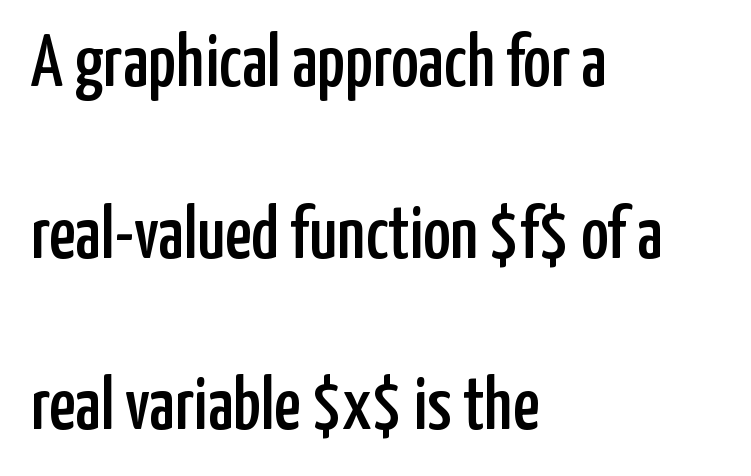
{"serif": "no", "italic": "no", "width": "condensed", "stroke_contrast": "low", "x_height": "medium", "monospaced": "no", "underline": "no", "align": "left", "line_spacing": "loose", "line_spacing_ratio": 2.32, "letter_spacing": "normal", "letter_spacing_em": 0.0, "glyph_px": 74}
